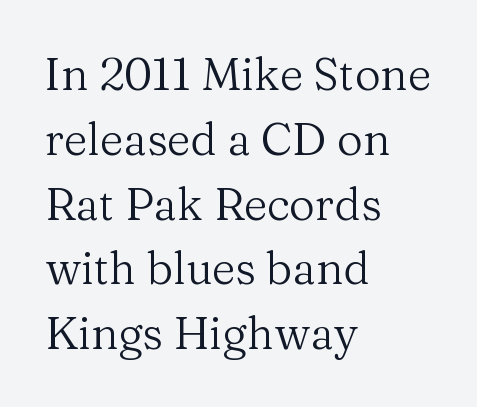
{"serif": "yes", "italic": "no", "bold": "no", "weight": "regular", "width": "normal", "stroke_contrast": "medium", "x_height": "medium", "monospaced": "no", "underline": "no", "align": "left", "line_spacing": "normal", "line_spacing_ratio": 1.44, "letter_spacing": "normal", "letter_spacing_em": 0.0, "glyph_px": 45}
